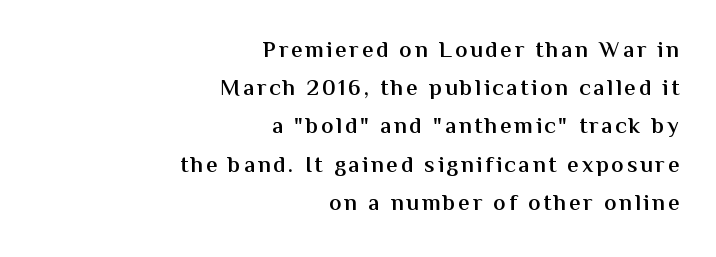
Q: Is the text bold? A: Semi-bold.
Q: Is the text italic (slanted)? A: No, it is upright.
Q: Is the text underlined? A: No.
Q: How is the paragraph aligned? A: Right-aligned.
Q: Is the spacing between lines tight, normal or loose? A: Normal.
